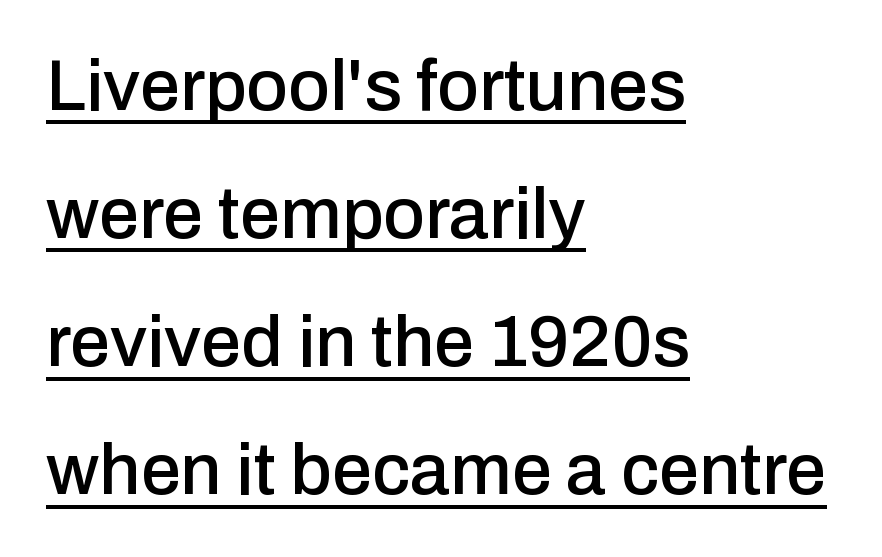
Q: Is the text italic (slanted)? A: No, it is upright.
Q: Is the typeface a serif or a sans-serif typeface? A: Sans-serif.
Q: Is the text underlined? A: Yes.
Q: How is the paragraph aligned? A: Left-aligned.
Q: Is the spacing between letters normal or unusually wide? A: Normal.
Q: Width (condensed, normal, or wide)? A: Normal.
Q: Stroke contrast? A: Low.
Q: x-height? A: Medium.
Q: Monospaced? A: No.
